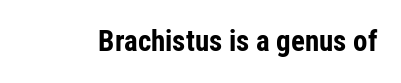
{"serif": "no", "italic": "no", "bold": "yes", "weight": "bold", "width": "condensed", "stroke_contrast": "low", "x_height": "medium", "monospaced": "no", "underline": "no", "letter_spacing": "normal", "letter_spacing_em": 0.0, "glyph_px": 29}
